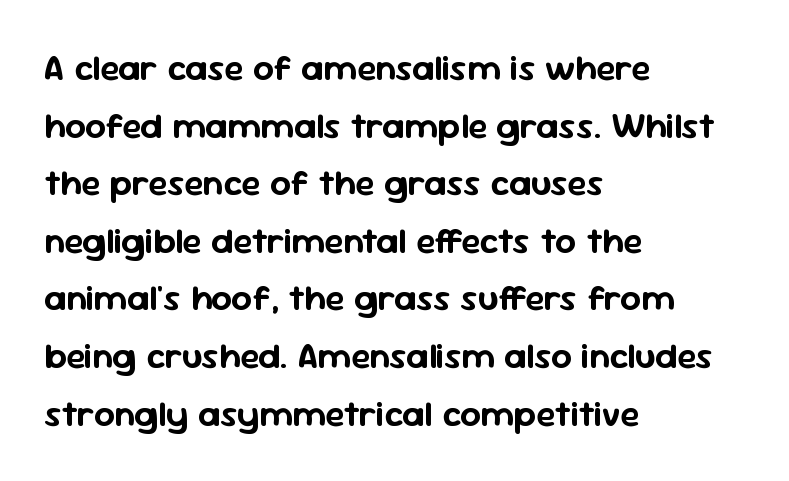
Varying glyph widths throughout — classic text-font behaviour. The tracking reads as untouched default to a designer's eye. Type without underlining. Style check: upright.
